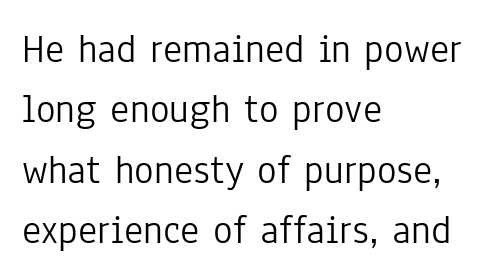
The typeface chosen for these lines omits serifs. Leftover space on each line is placed entirely after the last word. Is there any slant? The stems are plumb. The foot of each line stays bare and open. Weight: in the light-to-regular range. Horizontal bands of white between lines are of average thickness.
